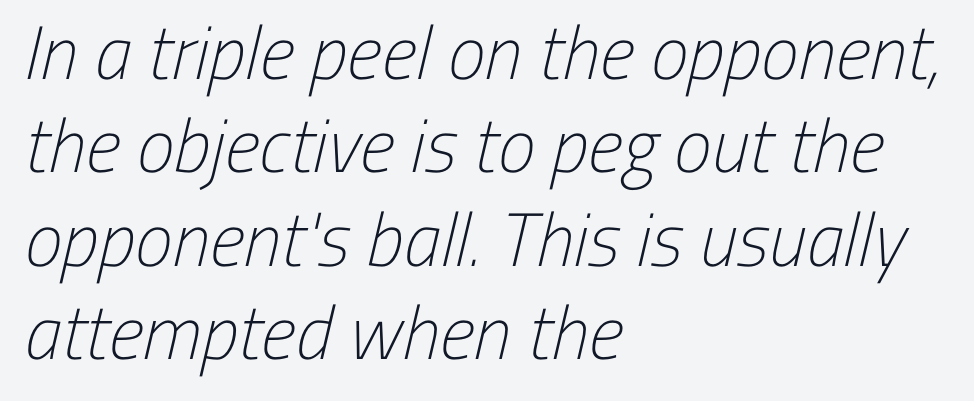
The image shows 76 px light, condensed sans-serif type; set left-aligned, line spacing 1.23x, normal letter spacing, not underlined; low stroke contrast and a medium x-height.
